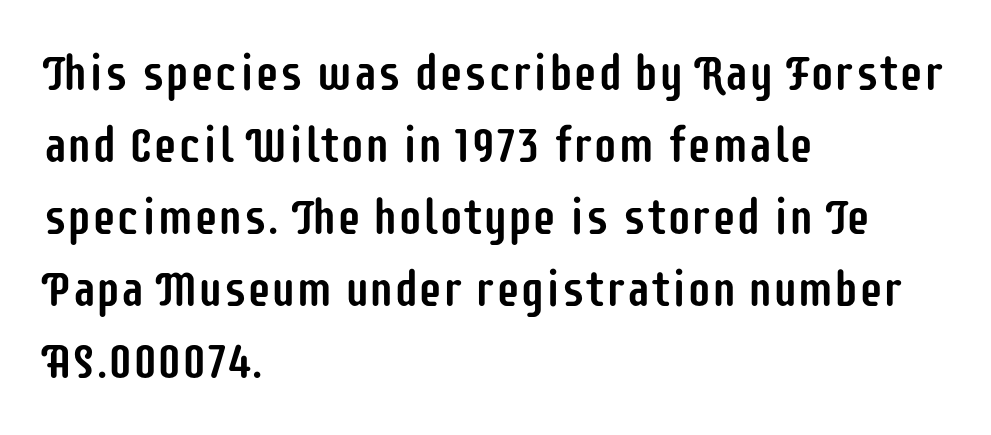
The image shows 49 px condensed sans-serif type, upright; set left-aligned, normal line spacing (1.47x), normal letter spacing, not underlined; low stroke contrast and a large x-height.
